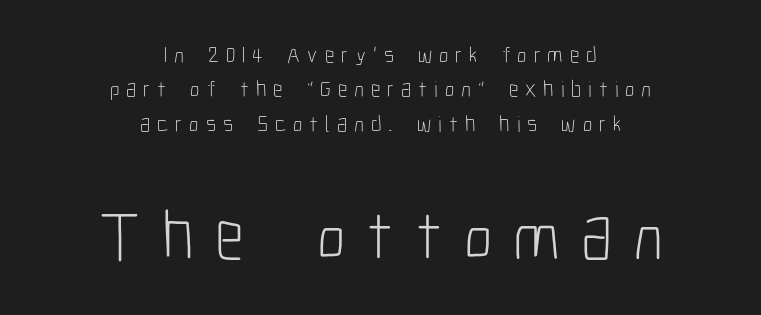
Q: Is the text bold? A: No.
Q: Is the text italic (slanted)? A: No, it is upright.
Q: Is the typeface a serif or a sans-serif typeface? A: Sans-serif.
Q: Is the text underlined? A: No.
Q: How is the paragraph aligned? A: Centered.
Q: Is the spacing between letters normal or unusually wide? A: Unusually wide.
Q: Is the spacing between lines tight, normal or loose? A: Normal.
Q: Which block of text is set in a larger size, the first (top) or the second (bottom)? A: The second (bottom) one.
Q: Width (condensed, normal, or wide)? A: Condensed.
Q: Stroke contrast? A: Low.
Q: x-height? A: Medium.
Q: Monospaced? A: No.
